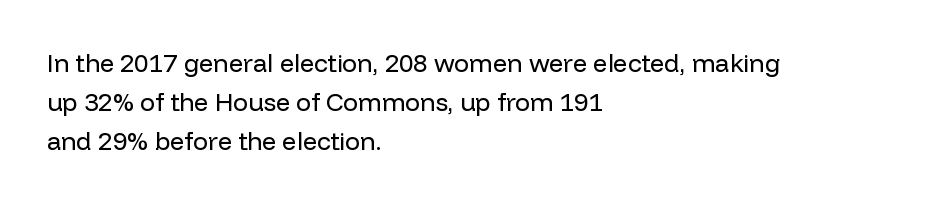
The image shows 25 px text type, upright; set left-aligned, normal line spacing (1.56x), normal letter spacing, not underlined.
